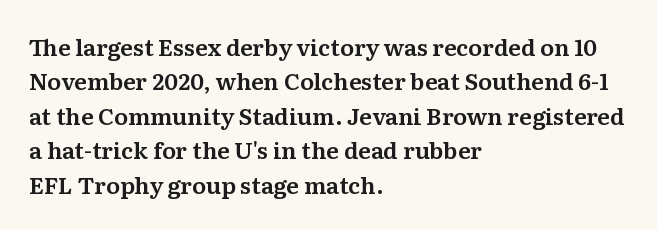
The image shows 23 px text type, upright; set left-aligned, normal line spacing (1.5x), normal letter spacing, not underlined.
